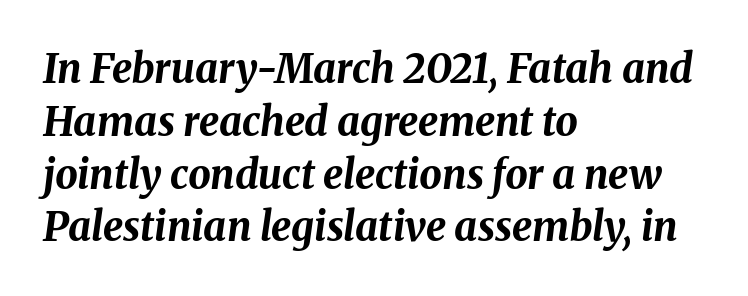
The image shows 40 px bold type, italic (leaning right); set left-aligned, normal line spacing (1.32x), normal letter spacing, not underlined; medium stroke contrast and a medium x-height.
